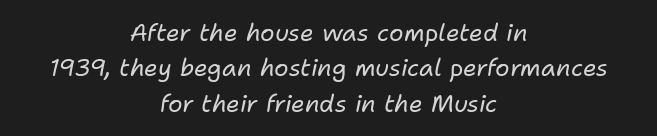
{"italic": "yes", "lean": "right", "slant_degrees": 11, "bold": "no", "underline": "no", "align": "center", "line_spacing": "normal", "line_spacing_ratio": 1.47, "letter_spacing": "normal", "letter_spacing_em": 0.0, "glyph_px": 24}
